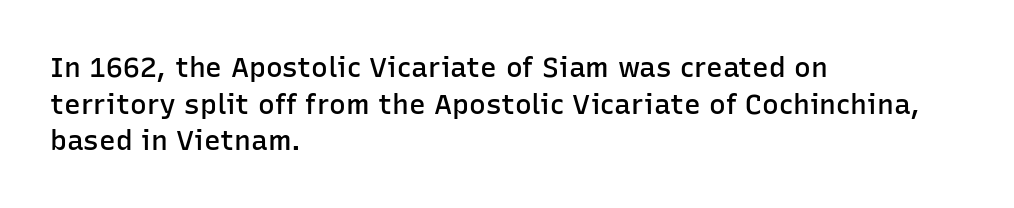
Quick note: not italic, upright. The lines sit at an ordinary, default distance from one another. Here the designer chose a conventional face with non-uniform glyph widths. This rendering uses left alignment, leaving the right contour irregular.
